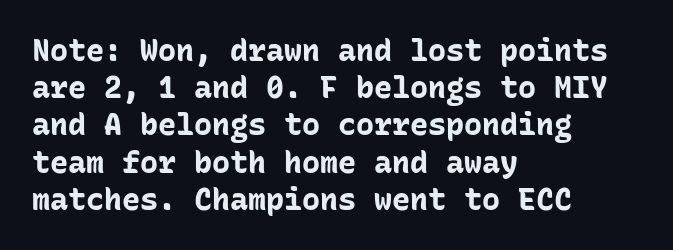
Left-aligned paragraph, ragged on the right. The area under the type is left untouched. Weight check: bold — yes, fully. The typeface chosen for these lines omits serifs. You could call the tracking neutral — neither tight nor loose.
